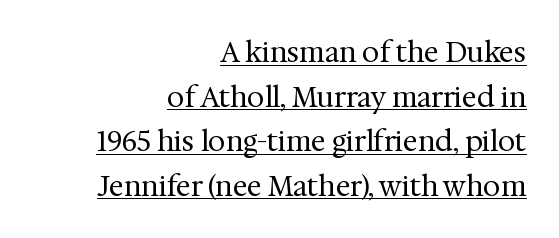
Q: Is the text bold? A: No.
Q: Is the text italic (slanted)? A: No, it is upright.
Q: Is the typeface a serif or a sans-serif typeface? A: Serif.
Q: Is the text underlined? A: Yes.
Q: How is the paragraph aligned? A: Right-aligned.
Q: Is the spacing between letters normal or unusually wide? A: Normal.
Q: Is the spacing between lines tight, normal or loose? A: Normal.
Q: Width (condensed, normal, or wide)? A: Normal.
Q: Stroke contrast? A: Medium.
Q: x-height? A: Medium.
Q: Monospaced? A: No.
